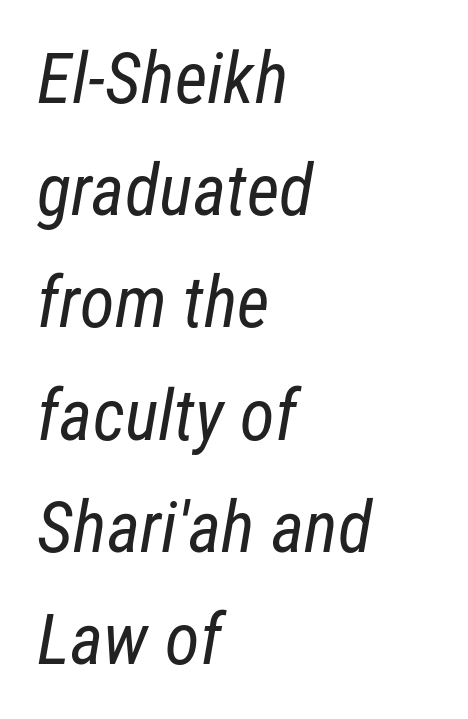
The image shows 71 px regular-weight, condensed sans-serif type; set left-aligned, normal line spacing (1.58x), normal letter spacing, not underlined; low stroke contrast and a medium x-height.
